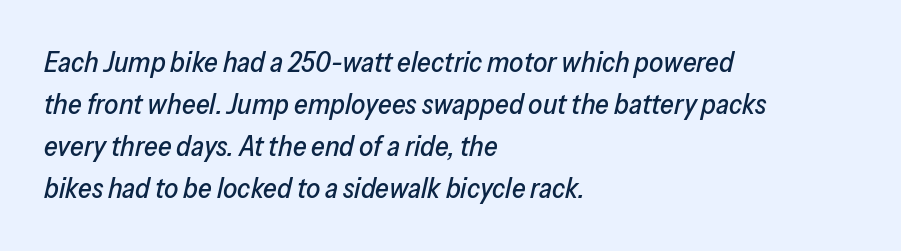
The image shows 28 px text type, italic (leaning right); set left-aligned, normal line spacing (1.5x), normal letter spacing, not underlined; low stroke contrast and a medium x-height.
